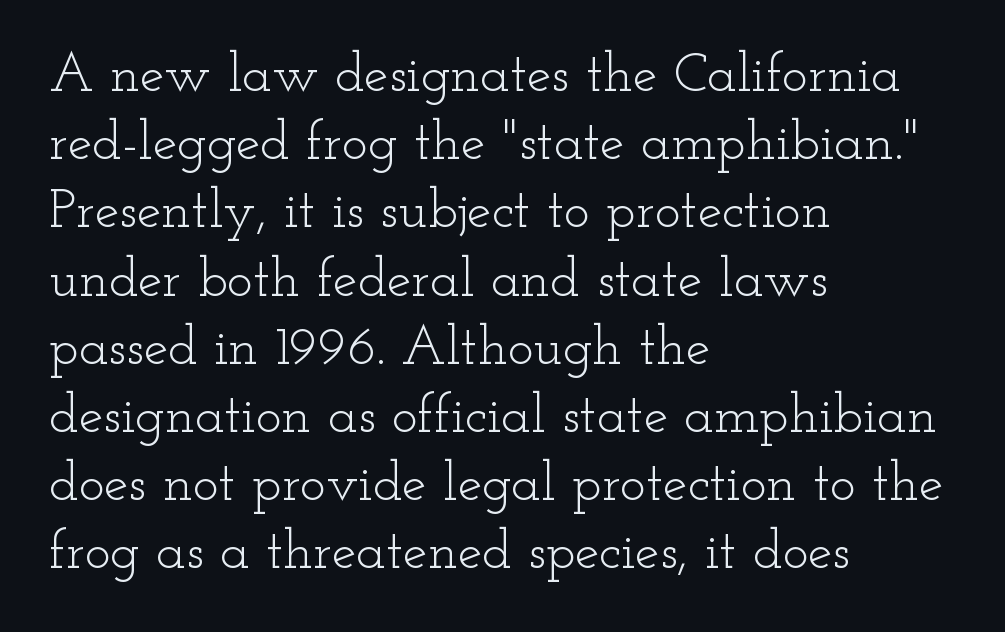
{"serif": "yes", "italic": "no", "bold": "no", "weight": "light", "width": "wide", "stroke_contrast": "low", "x_height": "small", "monospaced": "no", "underline": "no", "align": "left", "line_spacing_ratio": 1.24, "letter_spacing": "normal", "letter_spacing_em": 0.0, "glyph_px": 55}
